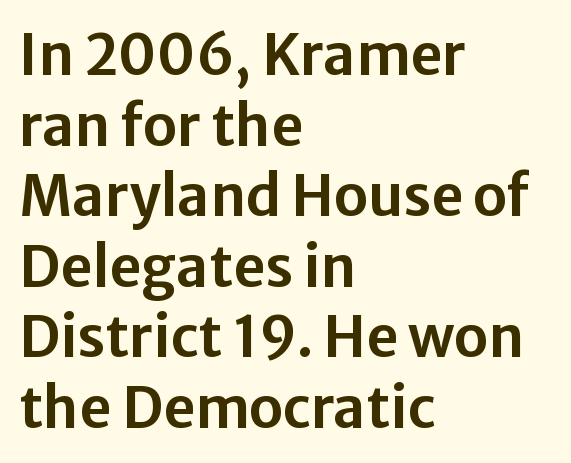
Q: Is the text italic (slanted)? A: No, it is upright.
Q: Is the typeface a serif or a sans-serif typeface? A: Sans-serif.
Q: Is the text underlined? A: No.
Q: How is the paragraph aligned? A: Left-aligned.
Q: Is the spacing between letters normal or unusually wide? A: Normal.
Q: Is the spacing between lines tight, normal or loose? A: Normal.
Q: Width (condensed, normal, or wide)? A: Normal.
Q: Stroke contrast? A: Low.
Q: x-height? A: Medium.
Q: Monospaced? A: No.
